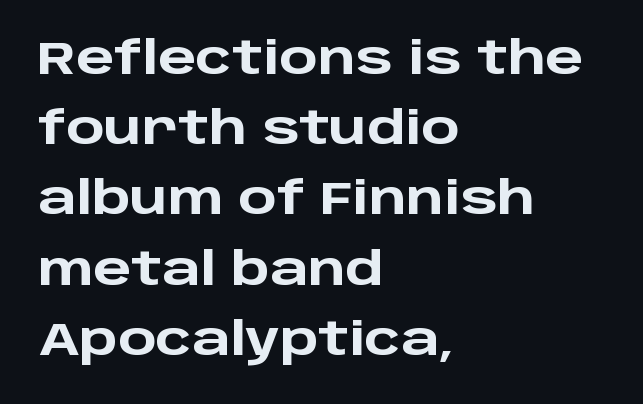
Notice how thick the strokes are: this is what a full bold looks like. This block has exactly the height ordinary leading produces. The face used here is proportionally spaced, like ordinary book or web type. The specimen omits any rule beneath the text block's lines.
